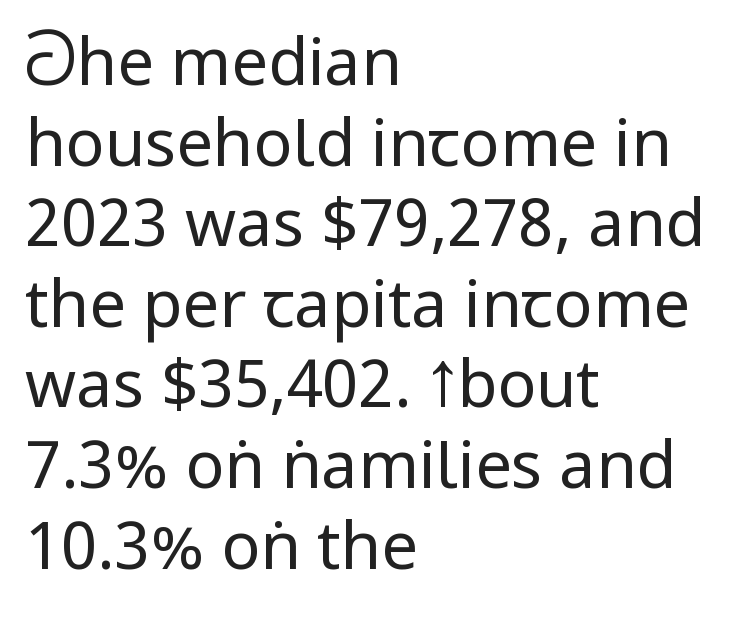
This sample has the flowing, uneven cadence of proportional lettering. The area under the type is left untouched. The tracking reads as untouched default to a designer's eye. Weight: regular or lighter. Ordinary non-slanted type is in use. Are there feet on the stems? There aren't — it's a sans.
